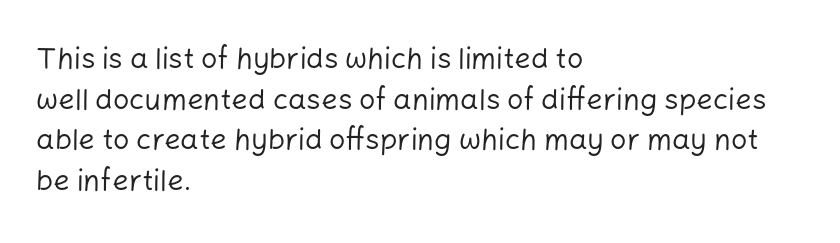
Q: Is the text bold? A: No.
Q: Is the text italic (slanted)? A: No, it is upright.
Q: Is the typeface a serif or a sans-serif typeface? A: Sans-serif.
Q: Is the text underlined? A: No.
Q: How is the paragraph aligned? A: Left-aligned.
Q: Is the spacing between letters normal or unusually wide? A: Normal.
Q: Is the spacing between lines tight, normal or loose? A: Normal.
Q: Width (condensed, normal, or wide)? A: Normal.
Q: Stroke contrast? A: Low.
Q: x-height? A: Medium.
Q: Monospaced? A: No.
